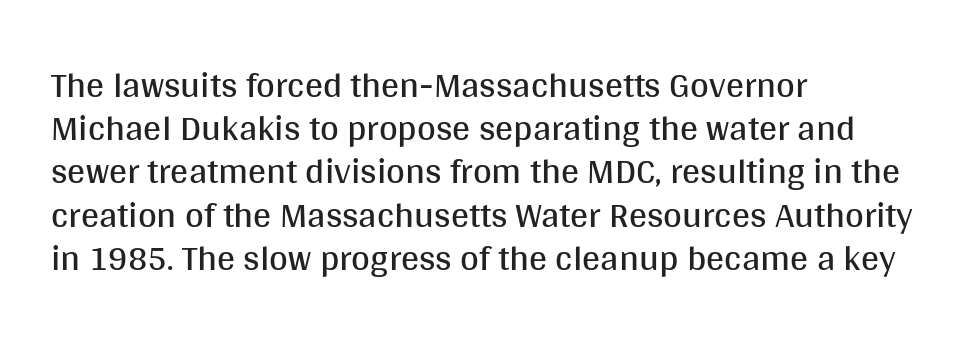
The type sits square on the baseline with zero lean. Classification — sans serif. The type is set solid horizontally, with unmodified tracking. Any mark beneath the type? The region is blank. Which margin do the lines hug? The left one — the right edge is uneven. Heft: none added — not bold.
